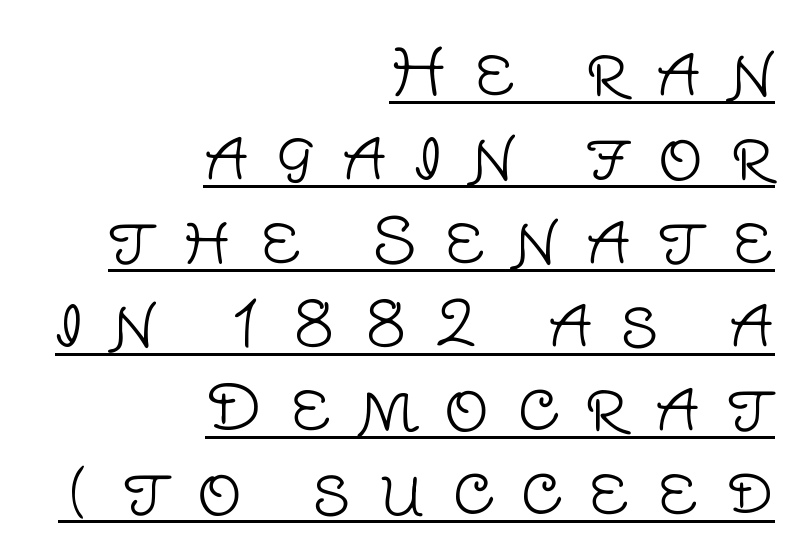
This sample has the flowing, uneven cadence of proportional lettering. Quick note: underline on. Rows of type keep a routine distance in the vertical direction. What stands out about the letter spacing? Its width — letters are far apart. Nothing sits at the stroke ends, so this counts as sans-serif.
